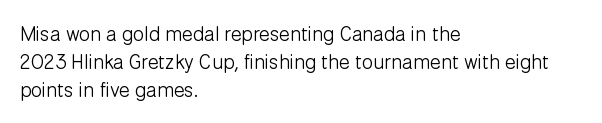
The image shows 20 px text type, upright; set left-aligned, normal line spacing (1.4x), normal letter spacing, not underlined.
